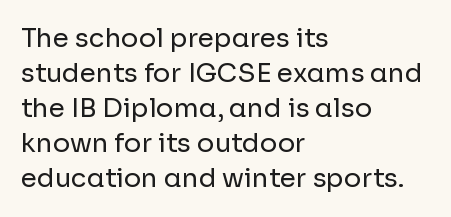
How are the letters spaced? Ordinarily, with no added tracking. Has an underline been added? It has not. Honestly, the row spacing looks completely unremarkable. The font is comparable to plain body text, perhaps lighter. Visually the block forms a straight wall on the left and a jagged coastline on the right.
